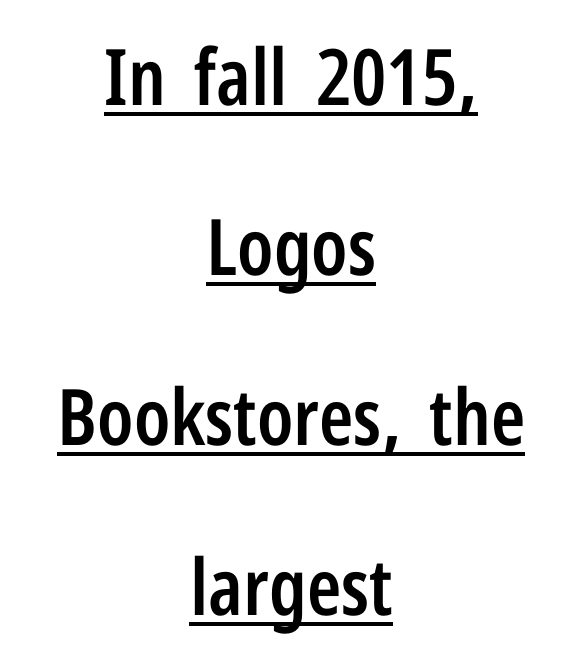
{"serif": "no", "italic": "no", "bold": "semi", "weight": "semibold", "width": "condensed", "stroke_contrast": "low", "x_height": "medium", "monospaced": "no", "underline": "yes", "align": "center", "line_spacing": "loose", "line_spacing_ratio": 2.18, "letter_spacing": "normal", "letter_spacing_em": 0.0, "glyph_px": 78}
